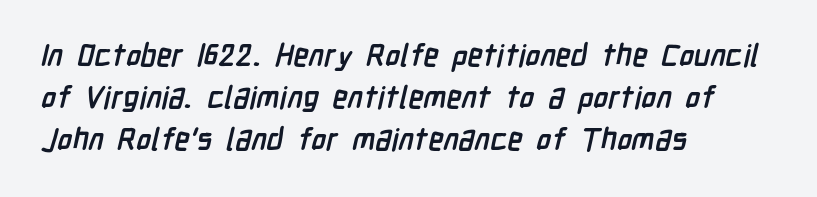
Q: Is the text bold? A: Yes.
Q: Is the typeface a serif or a sans-serif typeface? A: Sans-serif.
Q: Is the text underlined? A: No.
Q: How is the paragraph aligned? A: Left-aligned.
Q: Is the spacing between letters normal or unusually wide? A: Normal.
Q: Is the spacing between lines tight, normal or loose? A: Normal.
Q: Width (condensed, normal, or wide)? A: Condensed.
Q: Stroke contrast? A: Low.
Q: x-height? A: Medium.
Q: Monospaced? A: No.
